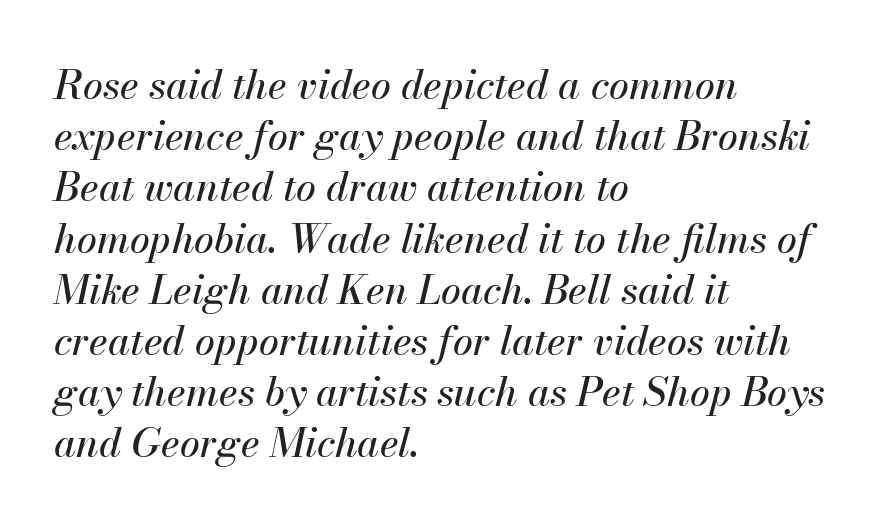
The image shows 40 px text type, italic (leaning right); set left-aligned, normal line spacing (1.28x), normal letter spacing, not underlined; medium stroke contrast and a small x-height.
